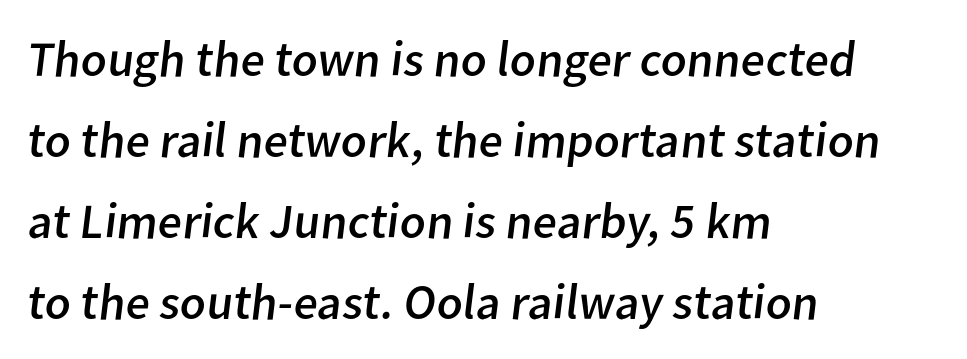
Line spacing here is normal. The gap between lines stays unmarked. Horizontally, the lines are justified to the leading edge only. Nothing heavy about these letters — not bold at all. Letter spacing: default.
